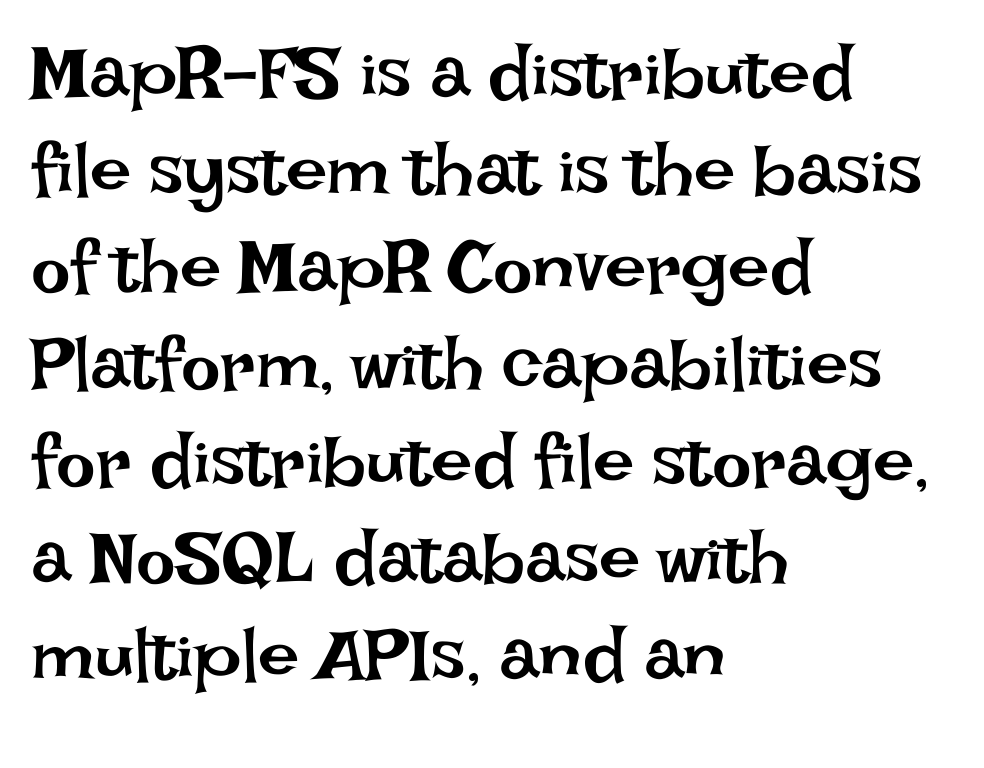
The image shows 74 px regular-weight type, upright; set left-aligned, normal line spacing (1.31x), normal letter spacing, not underlined; low stroke contrast and a large x-height.
